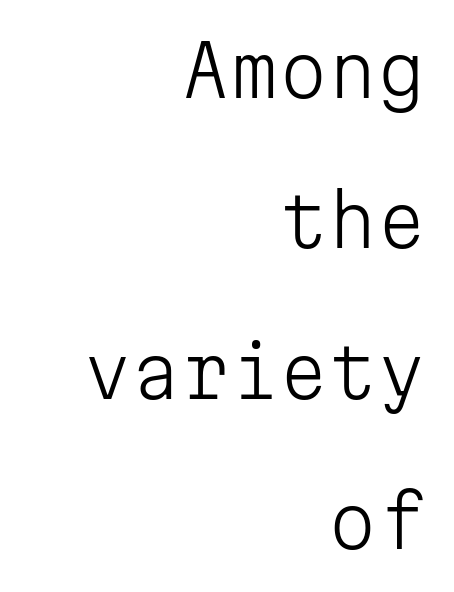
Q: Is the text bold? A: No.
Q: Is the text italic (slanted)? A: No, it is upright.
Q: Is the typeface a serif or a sans-serif typeface? A: Sans-serif.
Q: Is the text underlined? A: No.
Q: How is the paragraph aligned? A: Right-aligned.
Q: Is the spacing between letters normal or unusually wide? A: Normal.
Q: Is the spacing between lines tight, normal or loose? A: Loose.
Q: Width (condensed, normal, or wide)? A: Normal.
Q: Stroke contrast? A: Low.
Q: x-height? A: Medium.
Q: Monospaced? A: Yes.
